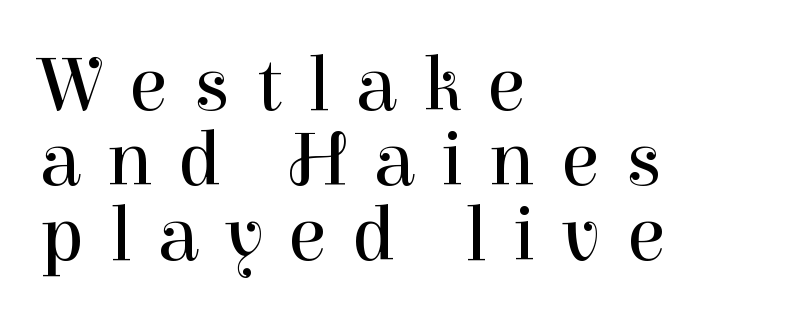
{"serif": "yes", "italic": "no", "bold": "no", "weight": "regular", "width": "normal", "stroke_contrast": "high", "x_height": "medium", "monospaced": "no", "underline": "no", "align": "left", "line_spacing": "tight", "line_spacing_ratio": 0.96, "letter_spacing": "wide", "letter_spacing_em": 0.33, "glyph_px": 78}
